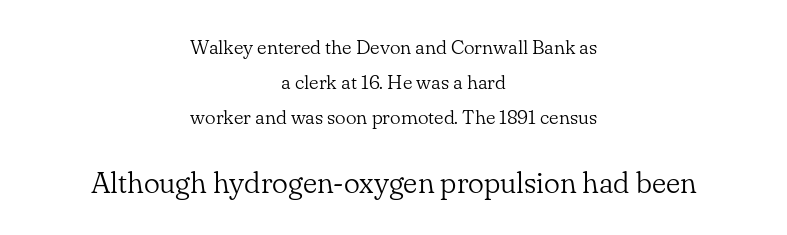
{"serif": "yes", "italic": "no", "bold": "no", "weight": "light", "width": "normal", "stroke_contrast": "low", "x_height": "small", "monospaced": "no", "underline": "no", "align": "center", "line_spacing_ratio": 1.75, "letter_spacing": "normal", "letter_spacing_em": 0.0, "larger_block": "second", "size_ratio": 1.5, "glyph_px": 30}
